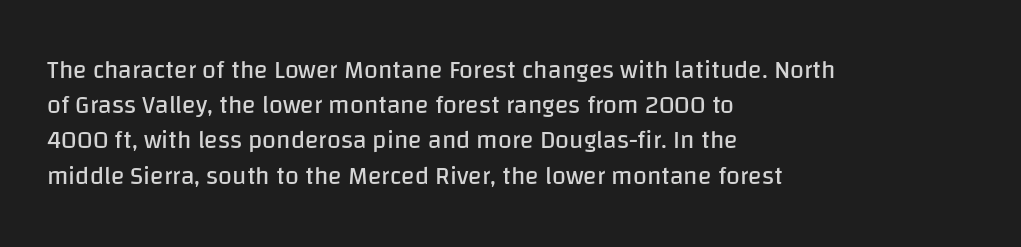
Weight: not bold — regular or lighter. Summary of vertical rhythm: regular, with standard interline spacing. Italic? Not at all — the glyphs are vertical. Words appear dense and cohesive because spacing is normal. Glance below the letters and you will spot only blank space.
